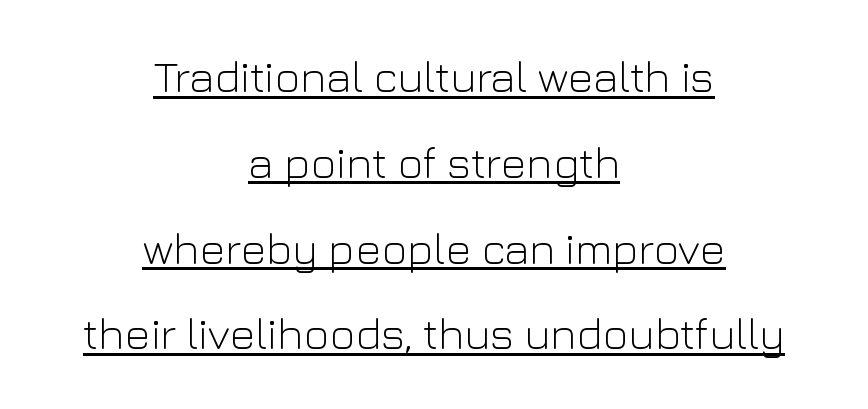
Designer's note — italics off, roman on. The rendering uses natural spacing where letterforms have individual widths. No letter is thick-stroked: the sample isn't bold. Compared with typical paragraphs, the rows here are farther apart.
